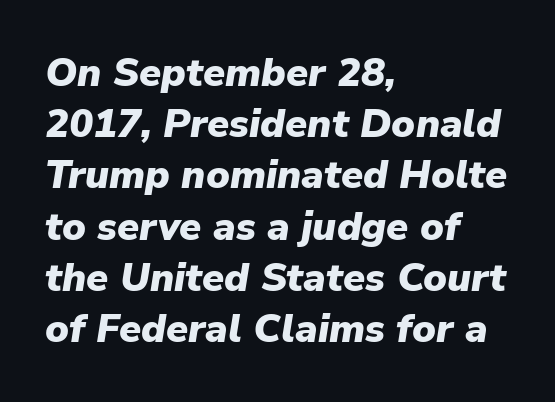
The image shows 40 px heavy type, italic (leaning right); set left-aligned, normal line spacing (1.28x), normal letter spacing, not underlined; low stroke contrast and a medium x-height.
